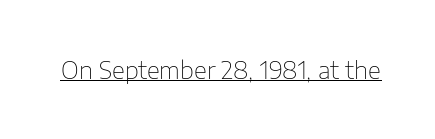
Q: Is the text bold? A: No.
Q: Is the text italic (slanted)? A: No, it is upright.
Q: Is the text underlined? A: Yes.
Q: Is the spacing between letters normal or unusually wide? A: Normal.
